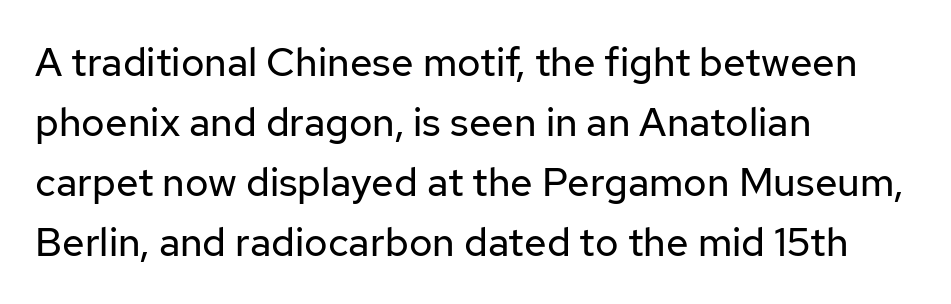
{"serif": "no", "italic": "no", "bold": "no", "weight": "regular", "width": "normal", "stroke_contrast": "low", "x_height": "medium", "monospaced": "no", "underline": "no", "align": "left", "line_spacing": "normal", "line_spacing_ratio": 1.5, "letter_spacing": "normal", "letter_spacing_em": 0.0, "glyph_px": 40}
